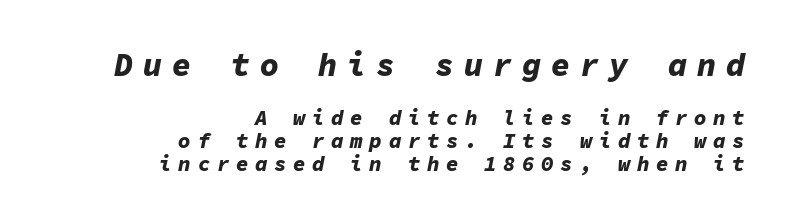
Q: Is the text bold? A: Yes.
Q: Is the text italic (slanted)? A: Yes, it leans right by about 11 degrees.
Q: Is the text underlined? A: No.
Q: How is the paragraph aligned? A: Right-aligned.
Q: Is the spacing between letters normal or unusually wide? A: Unusually wide.
Q: Is the spacing between lines tight, normal or loose? A: Tight.
Q: Which block of text is set in a larger size, the first (top) or the second (bottom)? A: The first (top) one.
Q: Width (condensed, normal, or wide)? A: Normal.
Q: Stroke contrast? A: Low.
Q: x-height? A: Medium.
Q: Monospaced? A: Yes.
